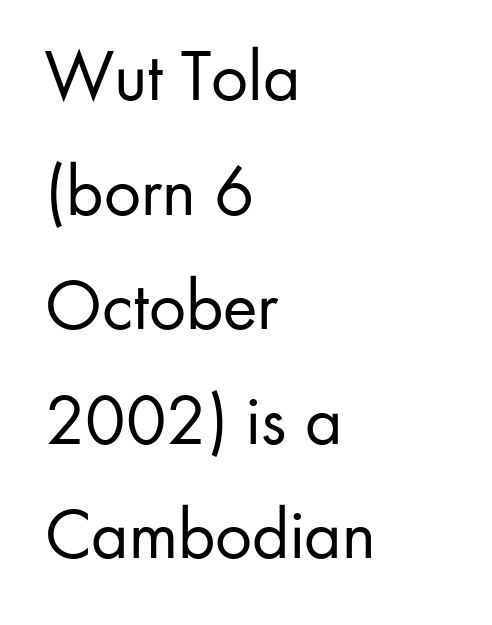
{"serif": "no", "italic": "no", "bold": "no", "weight": "regular", "width": "normal", "stroke_contrast": "low", "x_height": "small", "monospaced": "no", "underline": "no", "align": "left", "line_spacing": "normal", "line_spacing_ratio": 1.57, "letter_spacing": "normal", "letter_spacing_em": 0.0, "glyph_px": 73}
